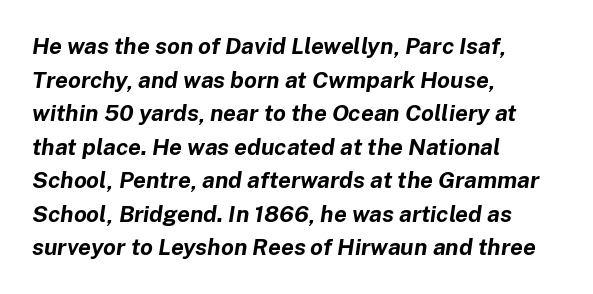
{"italic": "yes", "lean": "right", "slant_degrees": 8, "bold": "yes", "underline": "no", "align": "left", "line_spacing": "normal", "line_spacing_ratio": 1.46, "letter_spacing": "normal", "letter_spacing_em": 0.0, "glyph_px": 23}
